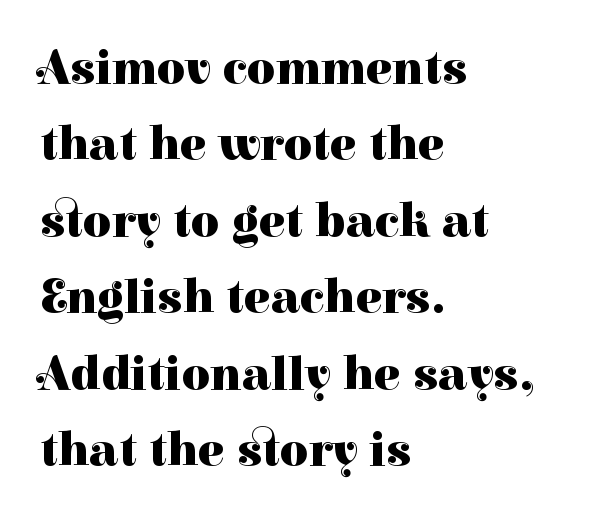
Q: Is the text bold? A: Yes.
Q: Is the text italic (slanted)? A: No, it is upright.
Q: Is the typeface a serif or a sans-serif typeface? A: Serif.
Q: Is the text underlined? A: No.
Q: How is the paragraph aligned? A: Left-aligned.
Q: Is the spacing between letters normal or unusually wide? A: Normal.
Q: Is the spacing between lines tight, normal or loose? A: Normal.
Q: Width (condensed, normal, or wide)? A: Normal.
Q: Stroke contrast? A: High.
Q: x-height? A: Medium.
Q: Monospaced? A: No.
